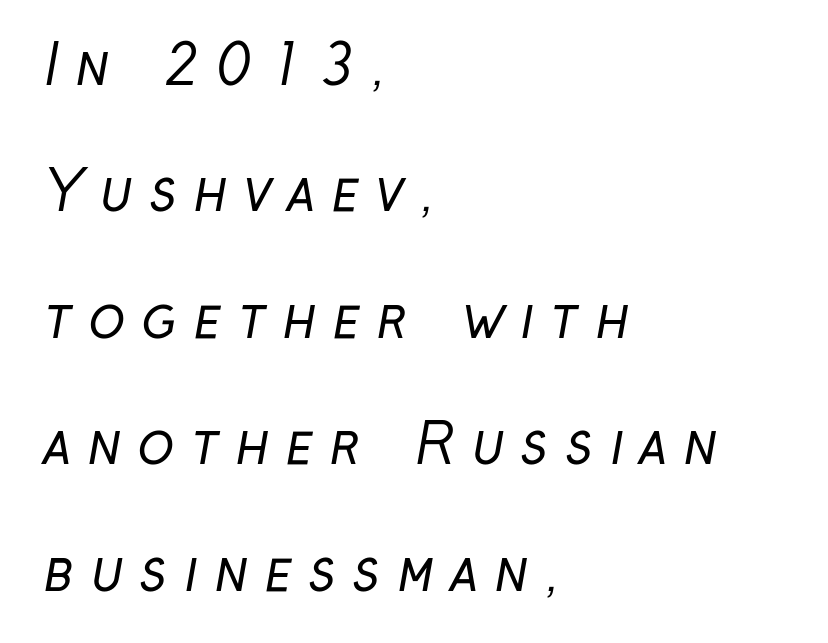
The typesetting does not lean heavy: it is not bold. Check the space under the baseline: it is left empty. This rendering employs a face without finishing strokes, i.e., a sans-serif. What's the leading like? Stretched, with rows far apart. Is this a fixed-width face? No — the glyphs have proportional, varying widths.
